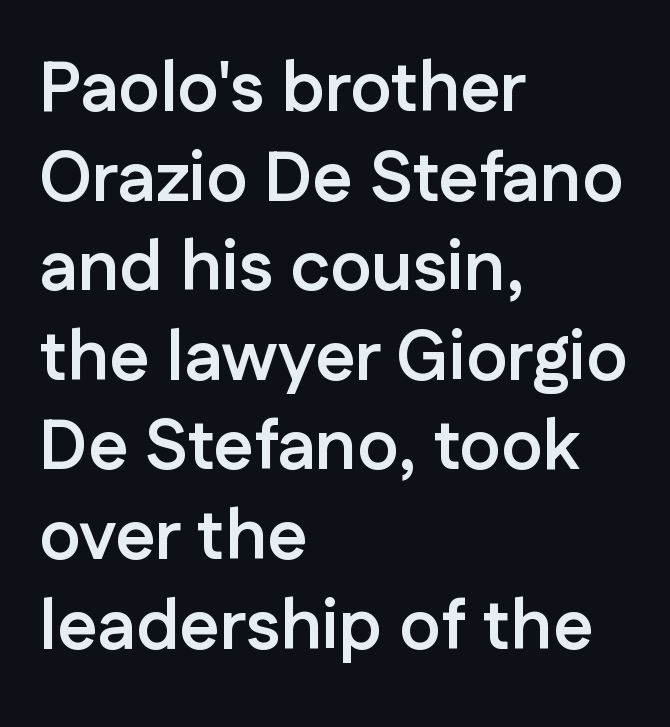
Q: Is the text bold? A: Yes.
Q: Is the text italic (slanted)? A: No, it is upright.
Q: Is the typeface a serif or a sans-serif typeface? A: Sans-serif.
Q: Is the text underlined? A: No.
Q: How is the paragraph aligned? A: Left-aligned.
Q: Is the spacing between letters normal or unusually wide? A: Normal.
Q: Is the spacing between lines tight, normal or loose? A: Normal.
Q: Width (condensed, normal, or wide)? A: Normal.
Q: Stroke contrast? A: Low.
Q: x-height? A: Medium.
Q: Monospaced? A: No.
